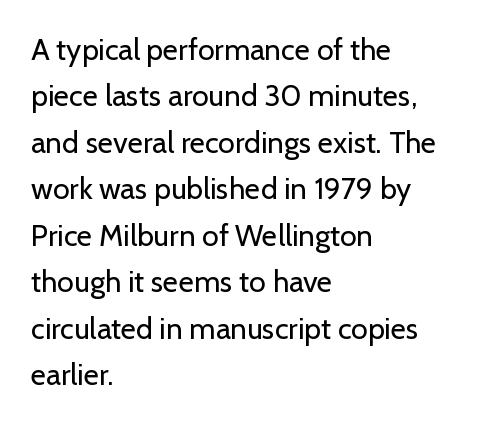
Nope, not italic — everything's standing straight. Alignment: flush left. The area under the type is left untouched. Students, observe: this is what conventionally led text looks like.
